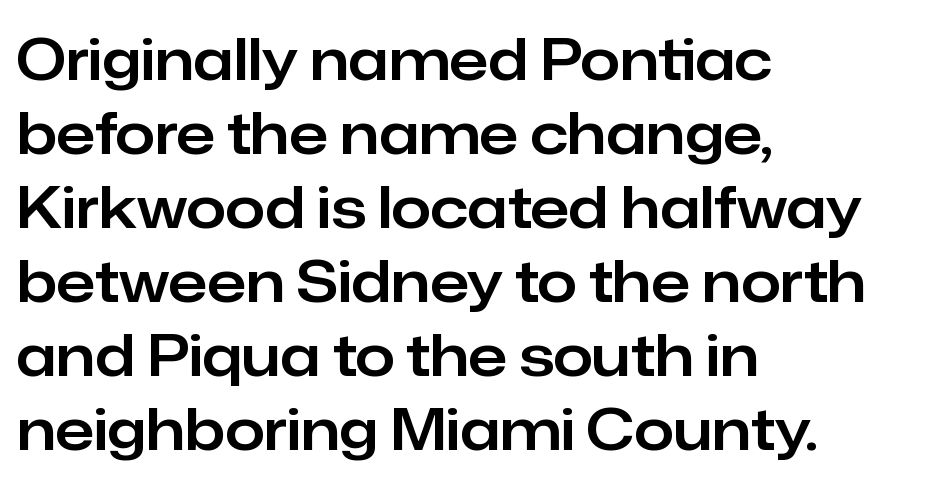
The text block is weighted toward the left margin, trailing off unevenly rightward. The letters carry no serifs — their stems end cleanly without finishing strokes. The letters sit at their default tracking, neither squeezed nor spread. Does the leading feel generous? No, just average. The rendering uses natural spacing where letterforms have individual widths. A clean baseline with only descenders dipping below it.
